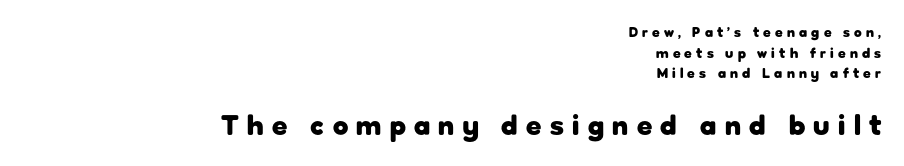
{"serif": "no", "italic": "no", "bold": "yes", "weight": "heavy", "width": "normal", "stroke_contrast": "low", "x_height": "medium", "monospaced": "no", "underline": "no", "align": "right", "line_spacing": "normal", "line_spacing_ratio": 1.47, "letter_spacing": "wide", "letter_spacing_em": 0.3, "larger_block": "second", "size_ratio": 2.0, "glyph_px": 28}
